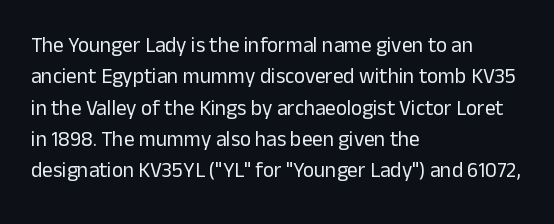
The image shows 21 px text type, upright; set left-aligned, normal line spacing (1.49x), normal letter spacing, not underlined.
